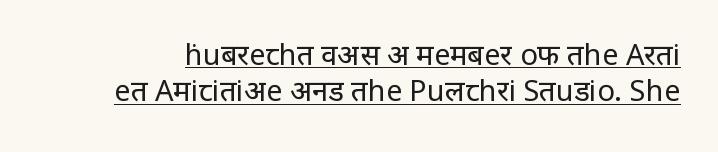
The image shows 29 px regular-weight, condensed sans-serif type, upright; set normal line spacing (1.25x), normal letter spacing, underlined; low stroke contrast and a large x-height.
